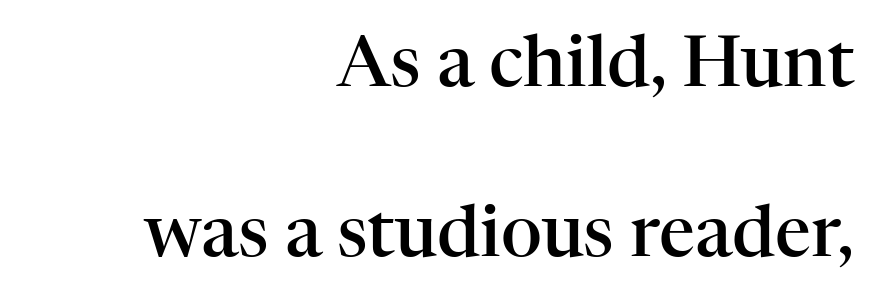
The image shows 71 px semibold serif type, upright; set right-aligned, loose line spacing (2.4x), normal letter spacing, not underlined; high stroke contrast and a medium x-height.
